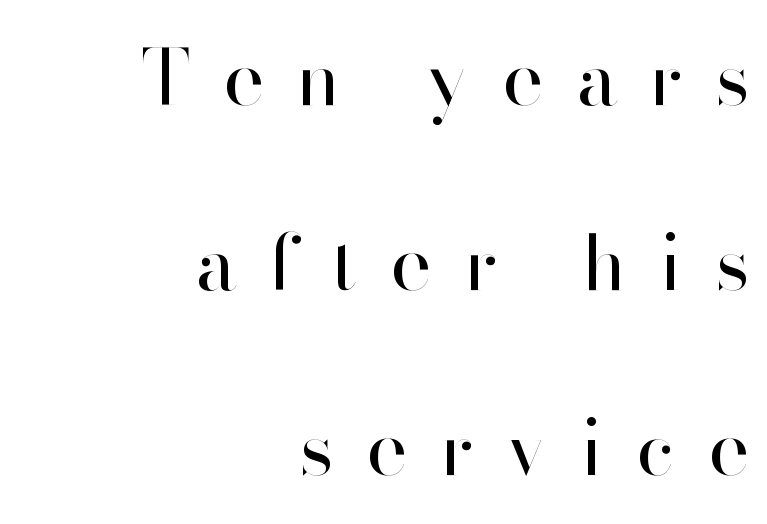
The image shows 77 px regular-weight sans-serif type, upright; set right-aligned, loose line spacing (2.4x), unusually wide letter spacing (+0.43 em), not underlined; high stroke contrast and a small x-height.
